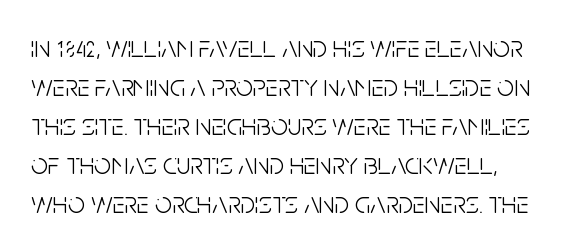
{"serif": "no", "italic": "no", "bold": "no", "weight": "light", "width": "condensed", "stroke_contrast": "low", "x_height": "large", "monospaced": "no", "underline": "no", "line_spacing": "normal", "line_spacing_ratio": 1.3, "letter_spacing": "normal", "letter_spacing_em": 0.0, "glyph_px": 30}
